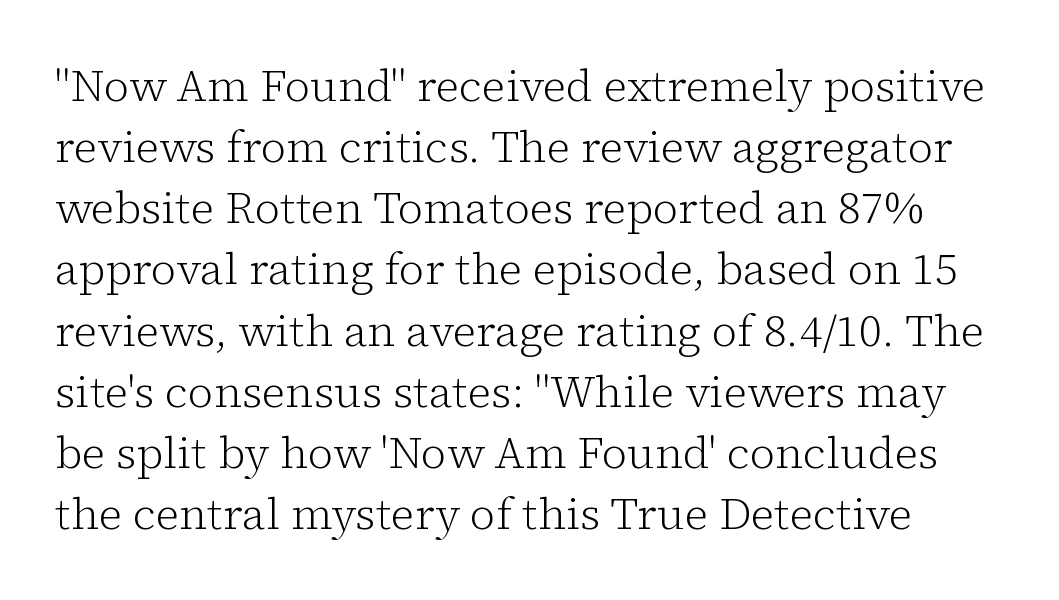
{"serif": "yes", "italic": "no", "bold": "no", "weight": "light", "width": "normal", "stroke_contrast": "low", "x_height": "medium", "monospaced": "no", "underline": "no", "line_spacing": "normal", "line_spacing_ratio": 1.39, "letter_spacing": "normal", "letter_spacing_em": 0.0, "glyph_px": 44}
